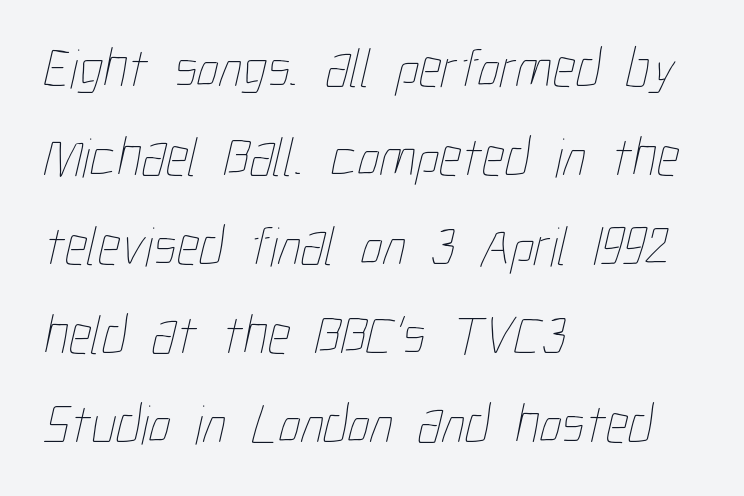
The image shows 56 px thin, condensed type; set left-aligned, normal line spacing (1.59x), normal letter spacing, not underlined; low stroke contrast and a medium x-height.
